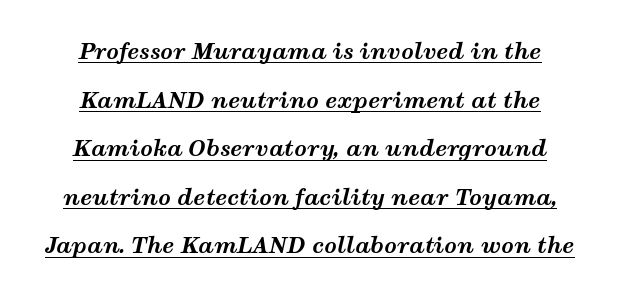
Like a heading marked for emphasis, these lines bear an underscore. Rendered with sloped, italic letterforms. Leading: increased. Each line is balanced around a shared central axis.
